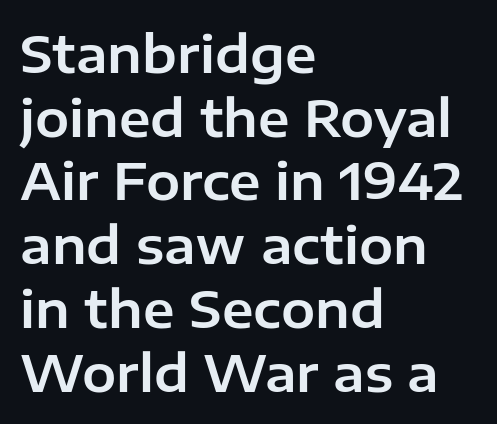
The image shows 51 px sans-serif type, upright; set left-aligned, normal line spacing (1.25x), normal letter spacing, not underlined; low stroke contrast and a medium x-height.
